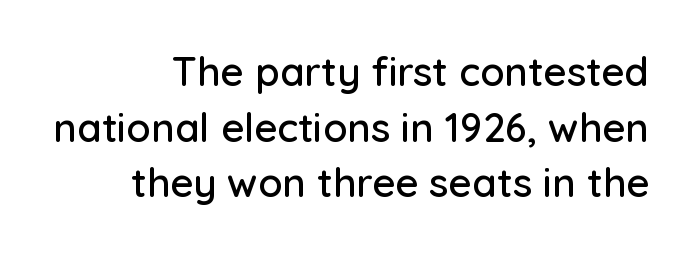
{"serif": "no", "italic": "no", "width": "normal", "stroke_contrast": "low", "x_height": "medium", "monospaced": "no", "underline": "no", "align": "right", "line_spacing": "normal", "line_spacing_ratio": 1.39, "letter_spacing": "normal", "letter_spacing_em": 0.0, "glyph_px": 40}
